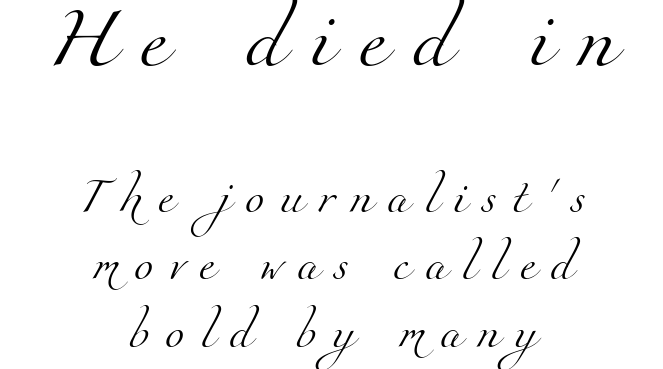
{"serif": "yes", "bold": "no", "weight": "light", "width": "normal", "stroke_contrast": "medium", "x_height": "small", "monospaced": "no", "underline": "no", "align": "center", "line_spacing": "loose", "line_spacing_ratio": 1.93, "letter_spacing": "wide", "letter_spacing_em": 0.43, "larger_block": "first", "size_ratio": 1.74, "glyph_px": 61}
